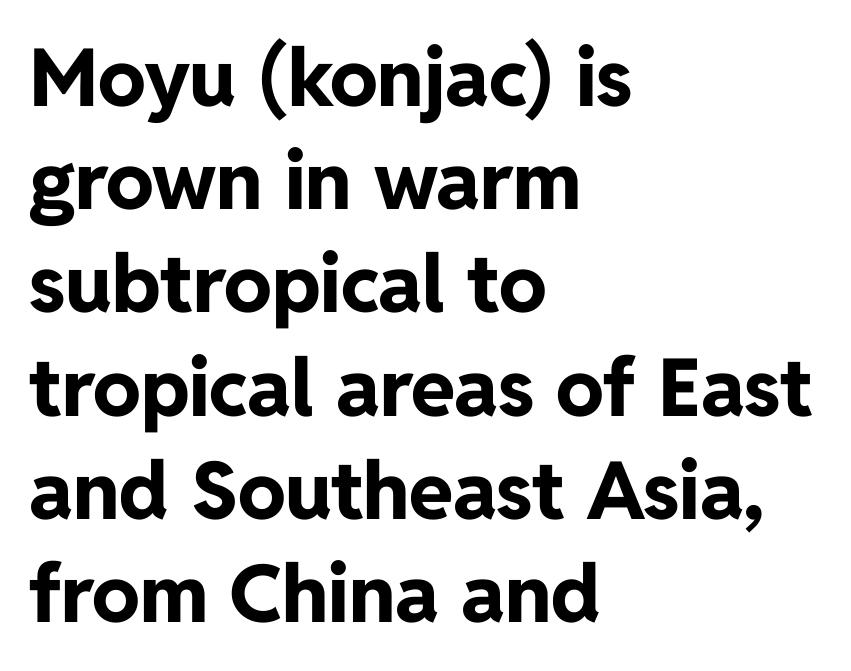
The image shows 80 px bold sans-serif type, upright; set left-aligned, normal line spacing (1.29x), normal letter spacing, not underlined; low stroke contrast and a medium x-height.
